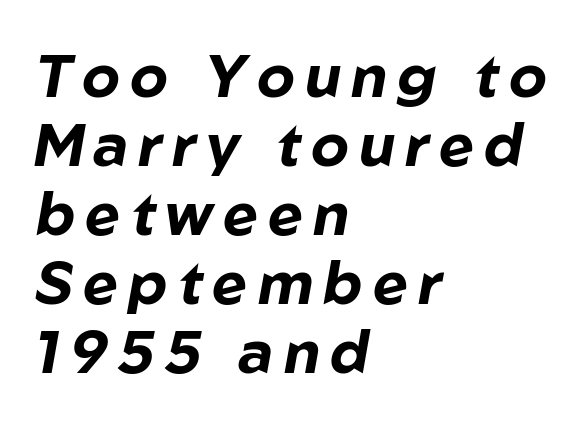
Q: Is the text bold? A: Yes.
Q: Is the text italic (slanted)? A: Yes, it leans right by about 10 degrees.
Q: Is the text underlined? A: No.
Q: How is the paragraph aligned? A: Left-aligned.
Q: Is the spacing between lines tight, normal or loose? A: Tight.
Q: Width (condensed, normal, or wide)? A: Normal.
Q: Stroke contrast? A: Low.
Q: x-height? A: Medium.
Q: Monospaced? A: No.
